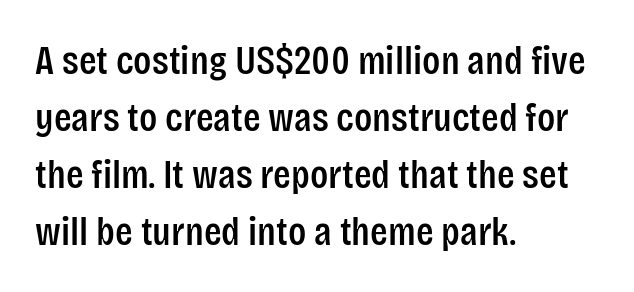
The image shows 41 px condensed sans-serif type, upright; set left-aligned, normal line spacing (1.39x), normal letter spacing, not underlined; low stroke contrast and a large x-height.
